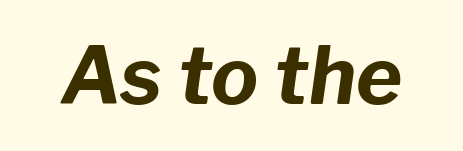
{"italic": "yes", "lean": "right", "slant_degrees": 8, "bold": "yes", "weight": "bold", "width": "normal", "stroke_contrast": "low", "x_height": "medium", "monospaced": "no", "underline": "no", "letter_spacing": "normal", "letter_spacing_em": 0.0, "glyph_px": 79}
